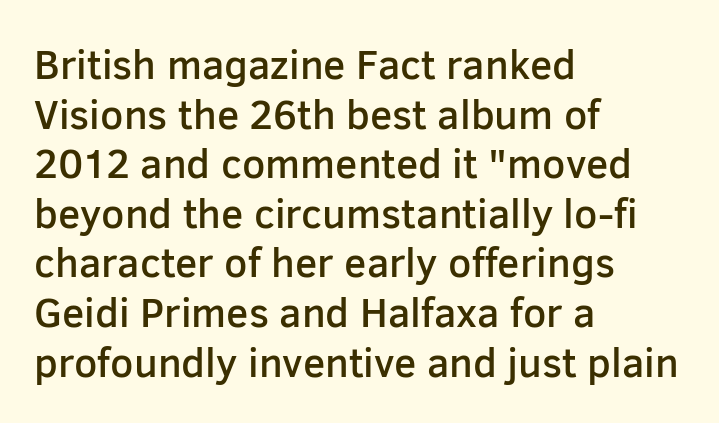
Q: Is the text bold? A: Semi-bold.
Q: Is the text italic (slanted)? A: No, it is upright.
Q: Is the typeface a serif or a sans-serif typeface? A: Sans-serif.
Q: Is the text underlined? A: No.
Q: How is the paragraph aligned? A: Left-aligned.
Q: Is the spacing between letters normal or unusually wide? A: Normal.
Q: Width (condensed, normal, or wide)? A: Normal.
Q: Stroke contrast? A: Low.
Q: x-height? A: Medium.
Q: Monospaced? A: No.
